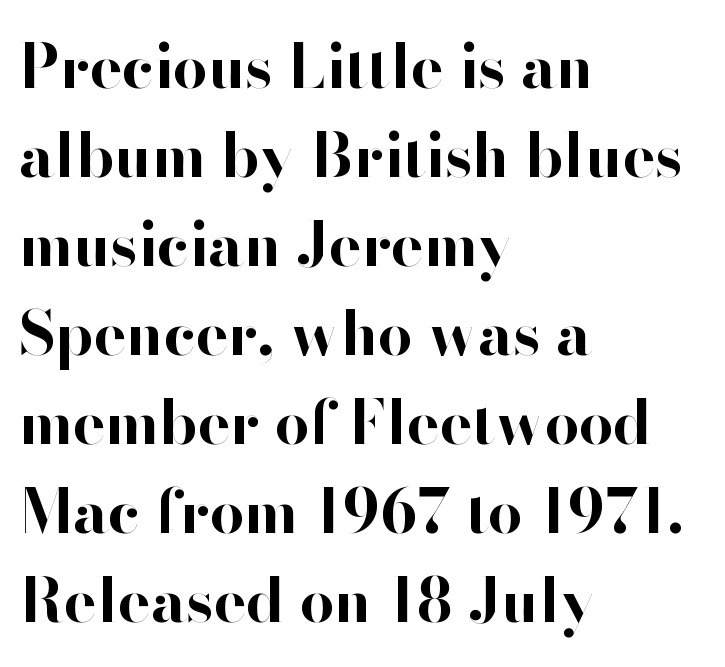
Plain, unruled lines of type. A typesetter would call this proportional, since set widths differ per character. Every letter is thick-stroked: bold, no question. If you drew a line through each stem, it would be perfectly vertical. The block of text has a typical density, with ordinary space between rows.
